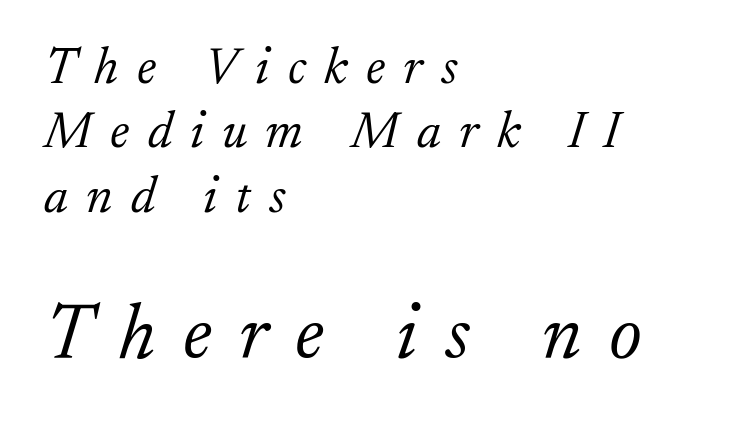
Little horizontal feet cap the strokes, marking this as serif type. The text block is weighted toward the left margin, trailing off unevenly rightward. This rendering widens character spacing well past its baseline value. Is the type slanted? Yes — the strokes lean at a clear angle. Weight: in the light-to-regular range. Between these two stacked blocks, the lower one wins on size.
